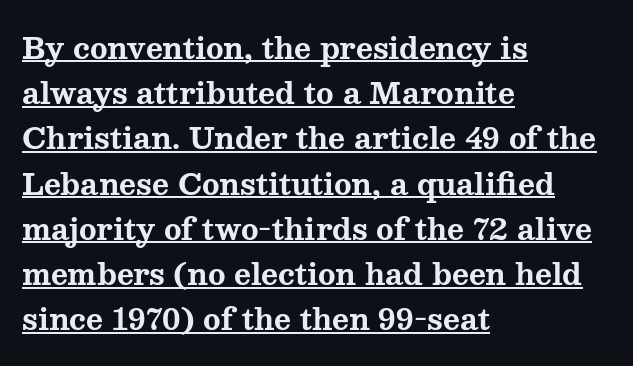
Q: Is the text bold? A: Yes.
Q: Is the text italic (slanted)? A: No, it is upright.
Q: Is the typeface a serif or a sans-serif typeface? A: Serif.
Q: Is the text underlined? A: Yes.
Q: How is the paragraph aligned? A: Left-aligned.
Q: Is the spacing between letters normal or unusually wide? A: Normal.
Q: Is the spacing between lines tight, normal or loose? A: Normal.
Q: Width (condensed, normal, or wide)? A: Wide.
Q: Stroke contrast? A: Medium.
Q: x-height? A: Medium.
Q: Monospaced? A: No.
